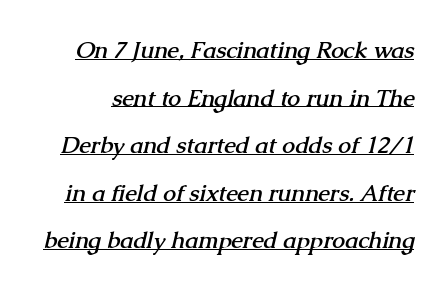
Q: Is the text bold? A: Yes.
Q: Is the text underlined? A: Yes.
Q: Is the spacing between letters normal or unusually wide? A: Normal.
Q: Is the spacing between lines tight, normal or loose? A: Loose.
